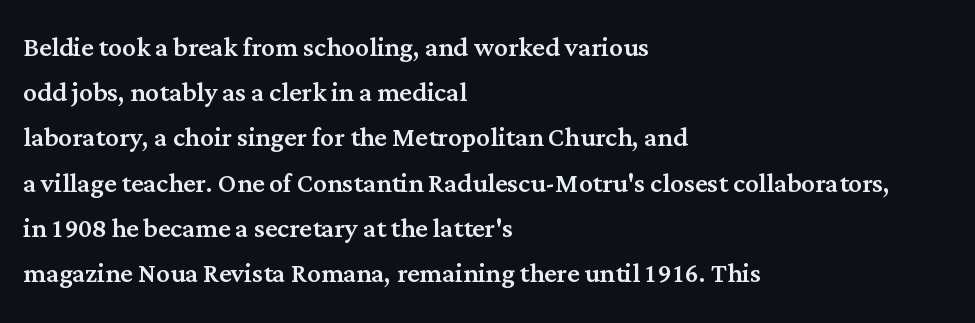
{"serif": "yes", "italic": "no", "width": "normal", "stroke_contrast": "medium", "x_height": "medium", "monospaced": "no", "underline": "no", "align": "left", "line_spacing": "normal", "line_spacing_ratio": 1.33, "letter_spacing": "normal", "letter_spacing_em": 0.0, "glyph_px": 34}
